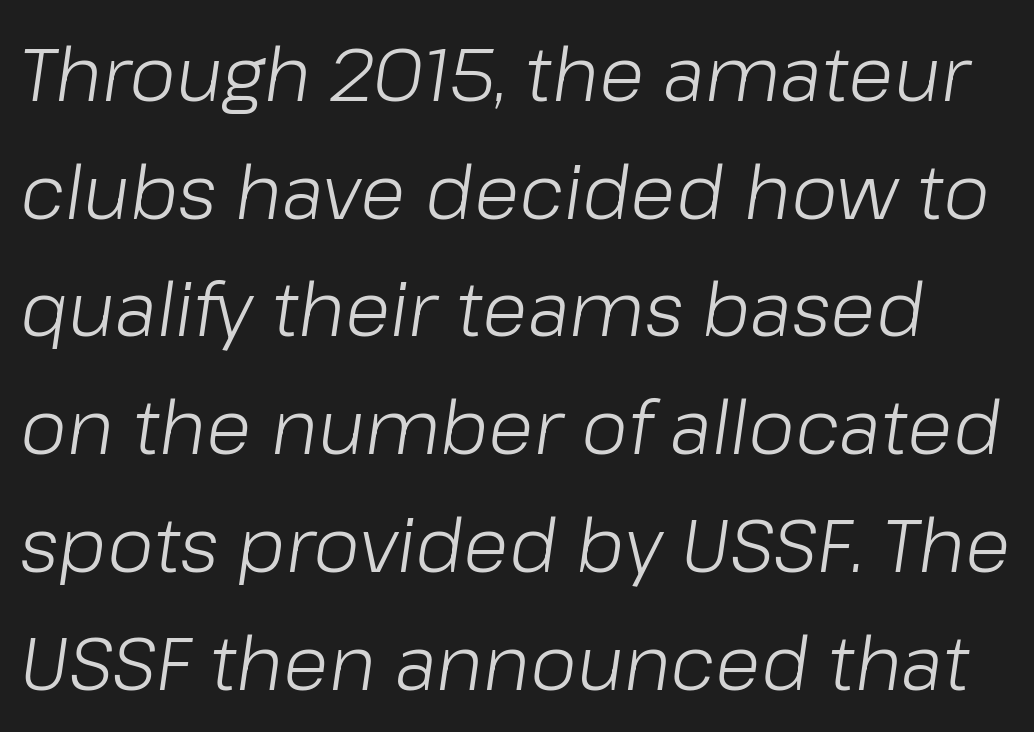
Q: Is the text bold? A: No.
Q: Is the text italic (slanted)? A: Yes, it leans right by about 8 degrees.
Q: Is the text underlined? A: No.
Q: Is the spacing between letters normal or unusually wide? A: Normal.
Q: Is the spacing between lines tight, normal or loose? A: Normal.
Q: Width (condensed, normal, or wide)? A: Normal.
Q: Stroke contrast? A: Low.
Q: x-height? A: Medium.
Q: Monospaced? A: No.
